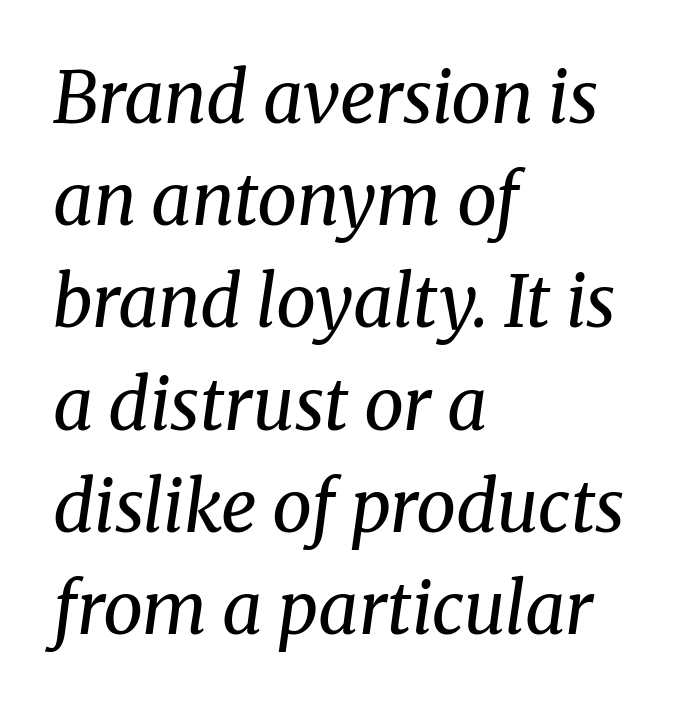
Q: Is the text bold? A: No.
Q: Is the text italic (slanted)? A: Yes, it leans right by about 8 degrees.
Q: Is the typeface a serif or a sans-serif typeface? A: Serif.
Q: Is the text underlined? A: No.
Q: How is the paragraph aligned? A: Left-aligned.
Q: Is the spacing between letters normal or unusually wide? A: Normal.
Q: Is the spacing between lines tight, normal or loose? A: Normal.
Q: Width (condensed, normal, or wide)? A: Normal.
Q: Stroke contrast? A: Medium.
Q: x-height? A: Medium.
Q: Monospaced? A: No.
